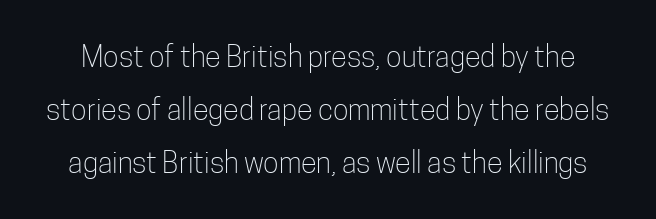
{"serif": "no", "italic": "no", "bold": "no", "weight": "light", "width": "condensed", "stroke_contrast": "low", "x_height": "medium", "monospaced": "no", "underline": "no", "line_spacing_ratio": 1.82, "letter_spacing": "normal", "letter_spacing_em": 0.0, "glyph_px": 29}
